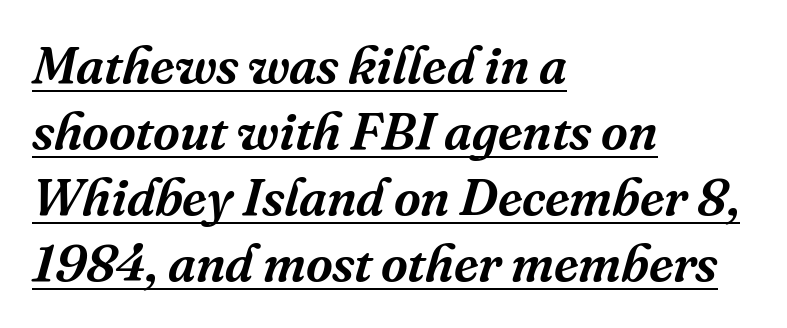
{"serif": "yes", "italic": "yes", "lean": "right", "slant_degrees": 16, "width": "normal", "stroke_contrast": "medium", "x_height": "medium", "monospaced": "no", "underline": "yes", "align": "left", "line_spacing": "normal", "line_spacing_ratio": 1.27, "letter_spacing": "normal", "letter_spacing_em": 0.0, "glyph_px": 52}
